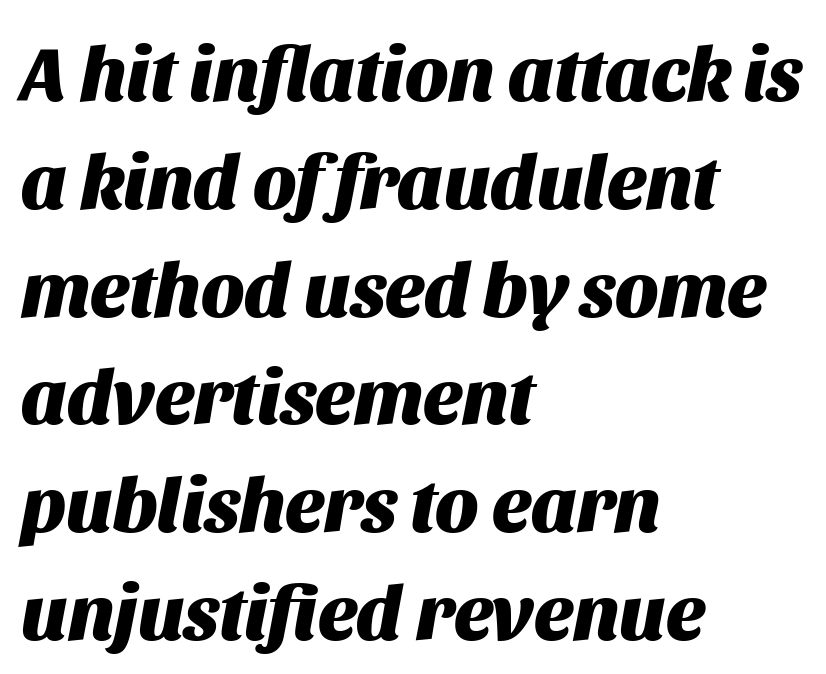
{"italic": "yes", "lean": "right", "slant_degrees": 11, "bold": "yes", "weight": "heavy", "width": "normal", "stroke_contrast": "medium", "x_height": "large", "monospaced": "no", "underline": "no", "align": "left", "line_spacing": "normal", "line_spacing_ratio": 1.4, "letter_spacing": "normal", "letter_spacing_em": 0.0, "glyph_px": 77}
